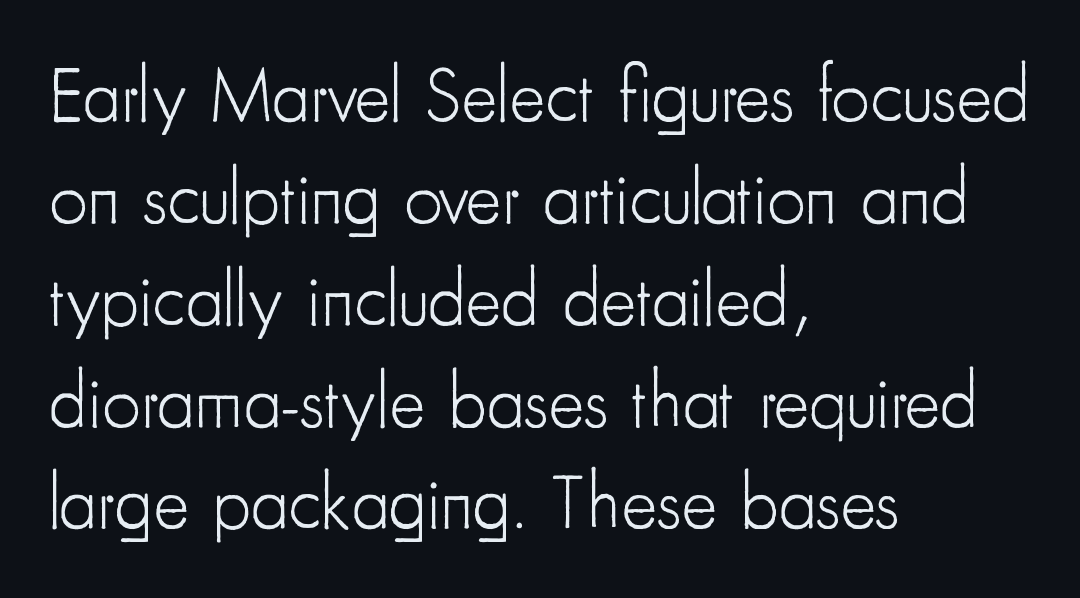
The image shows 76 px light, condensed sans-serif type, upright; set left-aligned, normal line spacing (1.34x), normal letter spacing, not underlined; low stroke contrast and a small x-height.
